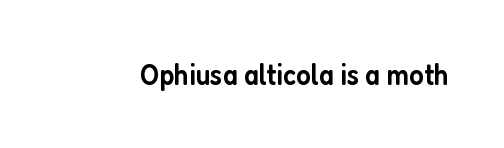
The image shows 30 px semibold, condensed sans-serif type, upright; set normal letter spacing, not underlined; low stroke contrast and a medium x-height.
